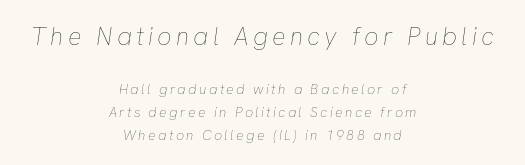
{"italic": "yes", "lean": "right", "slant_degrees": 8, "bold": "no", "underline": "no", "align": "center", "line_spacing": "normal", "line_spacing_ratio": 1.62, "larger_block": "first", "size_ratio": 1.79, "glyph_px": 25}
